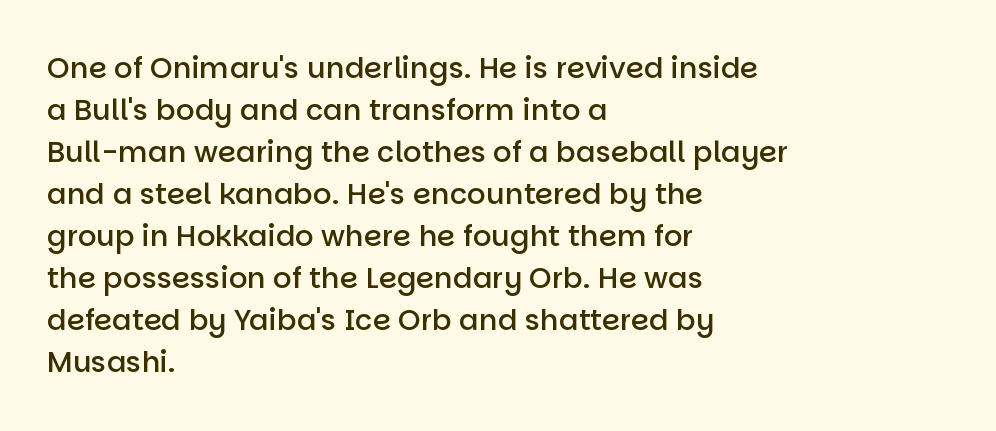
The image shows 29 px semibold sans-serif type, upright; set left-aligned, normal line spacing (1.45x), normal letter spacing, not underlined; low stroke contrast and a large x-height.
